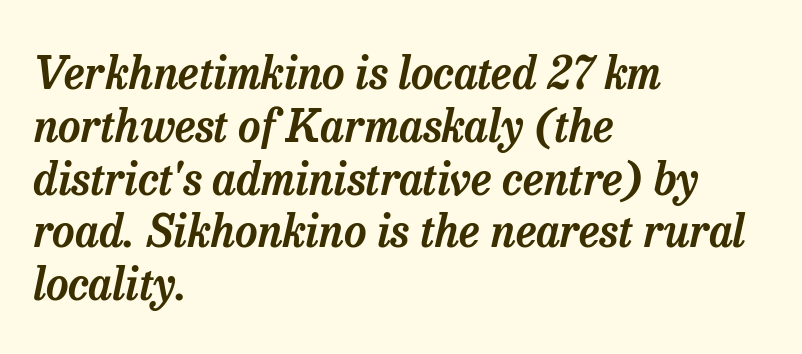
Q: Is the text italic (slanted)? A: Yes, it leans right by about 13 degrees.
Q: Is the typeface a serif or a sans-serif typeface? A: Serif.
Q: Is the text underlined? A: No.
Q: How is the paragraph aligned? A: Left-aligned.
Q: Is the spacing between letters normal or unusually wide? A: Normal.
Q: Width (condensed, normal, or wide)? A: Normal.
Q: Stroke contrast? A: Low.
Q: x-height? A: Medium.
Q: Monospaced? A: No.
